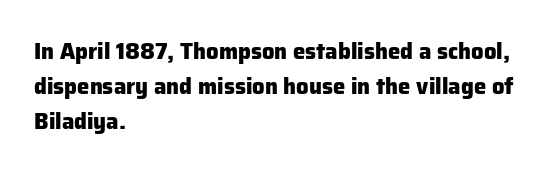
{"italic": "no", "bold": "yes", "underline": "no", "align": "left", "line_spacing": "normal", "line_spacing_ratio": 1.6, "letter_spacing": "normal", "letter_spacing_em": 0.0, "glyph_px": 22}
